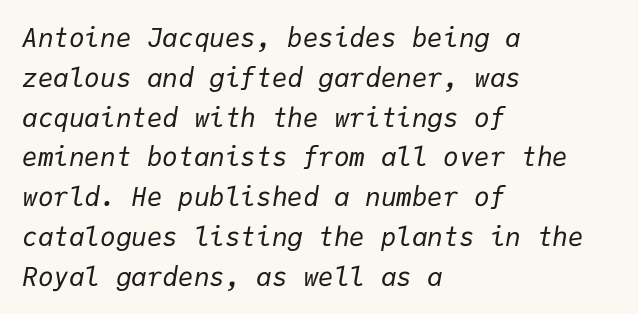
Q: Is the text bold? A: No.
Q: Is the text italic (slanted)? A: Yes, it leans right by about 9 degrees.
Q: Is the text underlined? A: No.
Q: How is the paragraph aligned? A: Left-aligned.
Q: Is the spacing between letters normal or unusually wide? A: Normal.
Q: Is the spacing between lines tight, normal or loose? A: Normal.
